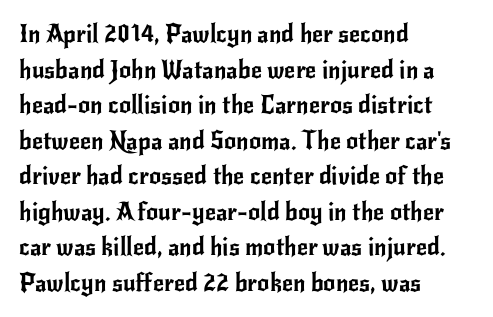
The lettering holds an erect, upright posture throughout. Inter-character spacing is left at the font's built-in metrics. The glyphs are unaccompanied by any horizontal stroke below them. Horizontal alignment here is leftward, the default for most running prose. Is there much room between lines? A standard amount, neither cramped nor airy.
